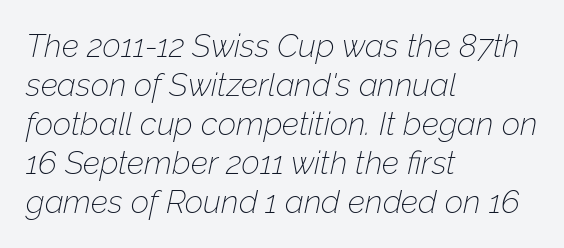
Observe the ordinary spacing: letters are neighbours, not strangers. The face used here is proportionally spaced, like ordinary book or web type. Where is the straight margin? On the left. When letters slant like this, we call the style italic. On a weight scale, this lands at 450 or below. Just letters on the line, the space beneath them empty.
